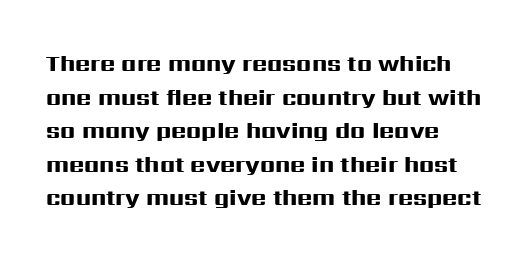
Each line starts at the same left margin while the right side varies. One glance says typical: line gaps are just what's usual. Nope, not italic — everything's standing straight. Plenty of ink on the page — the face is bold.
